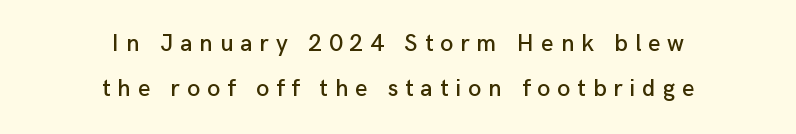
{"italic": "no", "underline": "no", "align": "center", "line_spacing_ratio": 1.88, "letter_spacing": "wide", "letter_spacing_em": 0.29, "glyph_px": 24}
